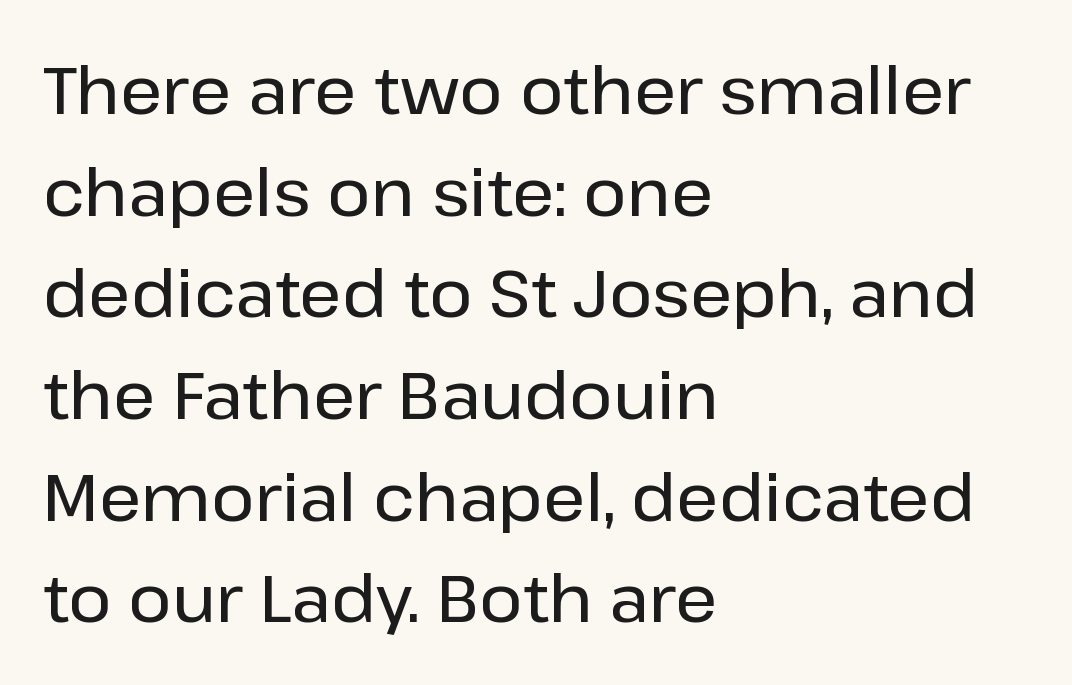
Casual observation: everything's shoved over to the left. A clean baseline with only descenders dipping below it. You could not count columns in this text — the font is proportionally spaced. If you drew a line through each stem, it would be perfectly vertical.
